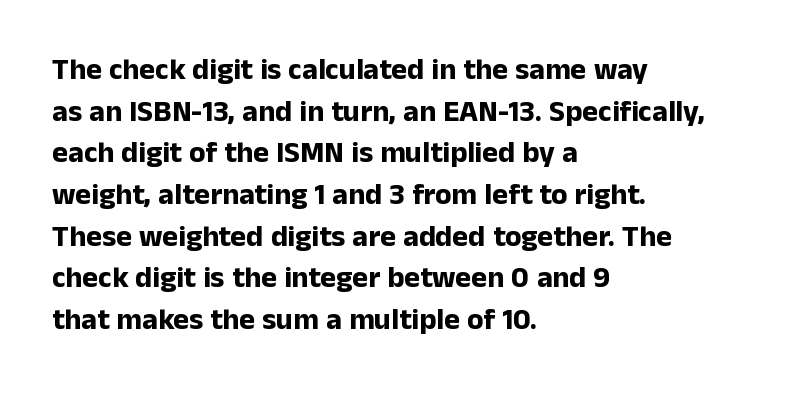
Just letters on the line, the space beneath them empty. Notice how descenders clear the ascenders below comfortably — that's standard leading. Nobody touched the tracking dial on this one. If you drew a line through each stem, it would be perfectly vertical. Serifs: no, the terminals of the letterforms are clean.
